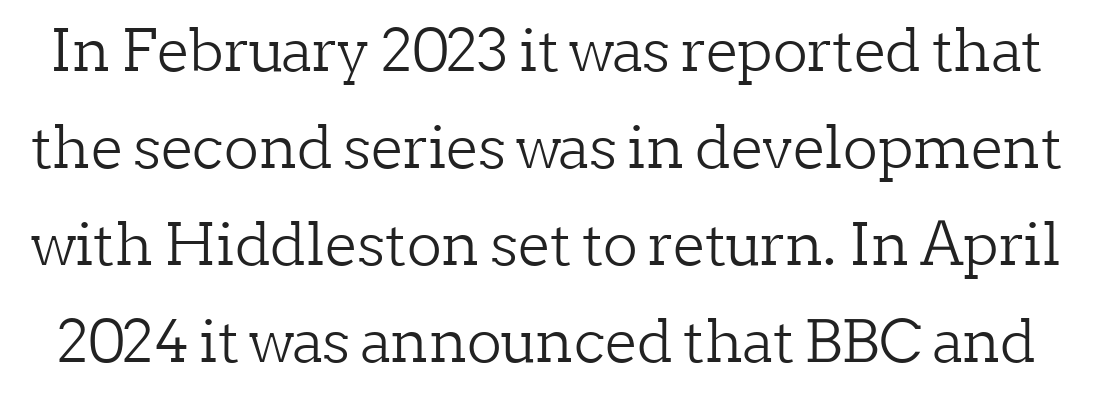
Q: Is the text bold? A: No.
Q: Is the text italic (slanted)? A: No, it is upright.
Q: Is the typeface a serif or a sans-serif typeface? A: Serif.
Q: Is the text underlined? A: No.
Q: Is the spacing between letters normal or unusually wide? A: Normal.
Q: Is the spacing between lines tight, normal or loose? A: Normal.
Q: Width (condensed, normal, or wide)? A: Normal.
Q: Stroke contrast? A: Low.
Q: x-height? A: Medium.
Q: Monospaced? A: No.
